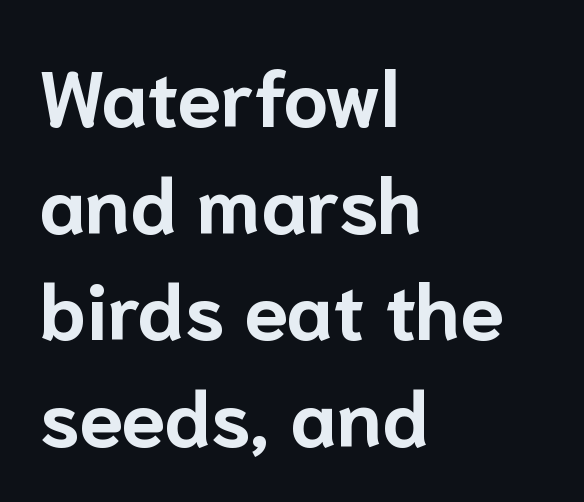
The rendering uses natural spacing where letterforms have individual widths. Characters remain perfectly vertical along every line. The horizontal fit of the characters is conventional and even. Interline gaps are of average width in this sample. Nobody drew a line under any word here.
